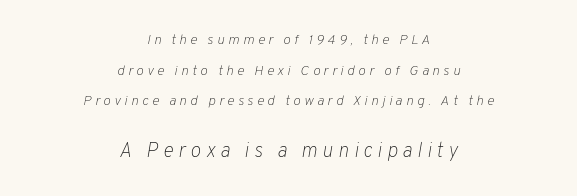
A centered setting, common on invitations and titles, is used for this passage. Whoever set this made the second block the dominant, larger element. The letters are spread apart with noticeably loose tracking. The specimen reads as italic at a glance. Does the leading feel generous? Absolutely, it's lavish. This rendering features lettering with no underline.
